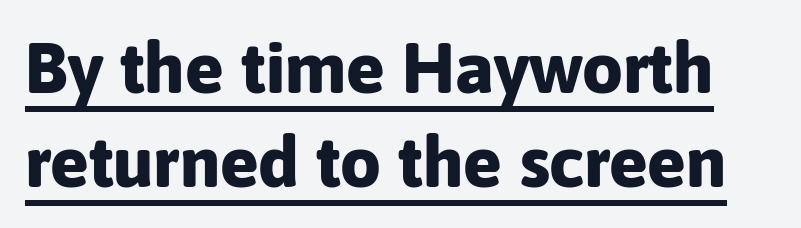
{"serif": "no", "italic": "no", "bold": "yes", "weight": "bold", "width": "normal", "stroke_contrast": "low", "x_height": "medium", "monospaced": "no", "underline": "yes", "line_spacing": "normal", "line_spacing_ratio": 1.3, "letter_spacing": "normal", "letter_spacing_em": 0.0, "glyph_px": 72}
